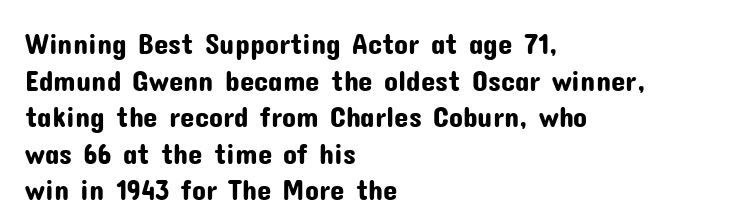
The image shows 29 px sans-serif type, upright; set left-aligned, normal line spacing (1.26x), normal letter spacing, not underlined; low stroke contrast and a medium x-height.
